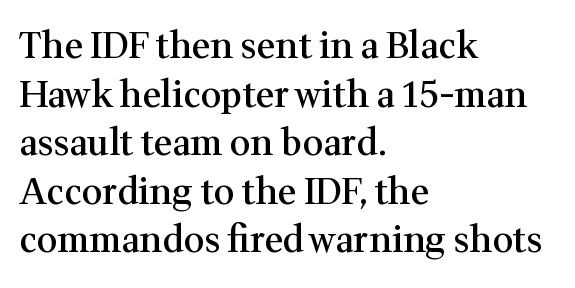
Posture: upright roman. The specimen omits any rule beneath the text block's lines. The strokes are fattened partway — semibold, not bold. Varying glyph widths throughout — classic text-font behaviour. Honestly, the row spacing looks completely unremarkable.
